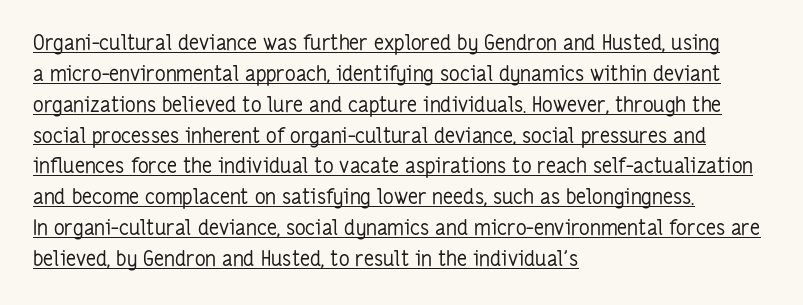
{"italic": "no", "bold": "no", "underline": "yes", "align": "left", "line_spacing": "normal", "line_spacing_ratio": 1.47, "letter_spacing": "normal", "letter_spacing_em": 0.0, "glyph_px": 21}
